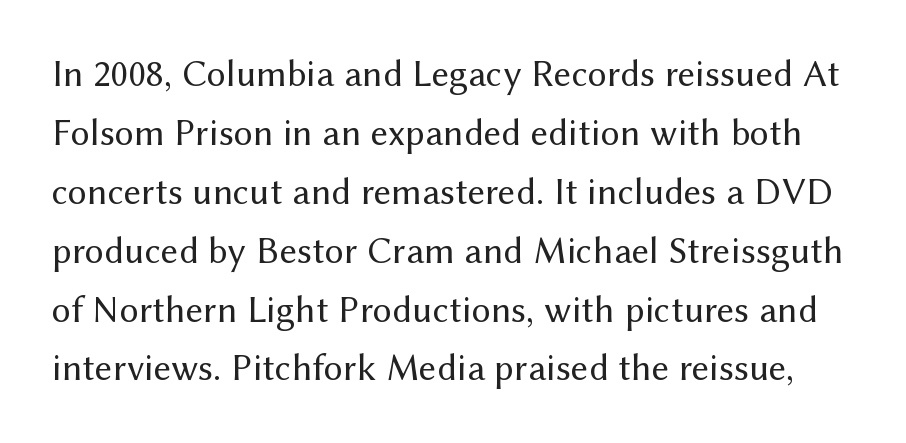
The image shows 38 px regular-weight sans-serif type, upright; set normal line spacing (1.55x), normal letter spacing, not underlined; medium stroke contrast and a medium x-height.
